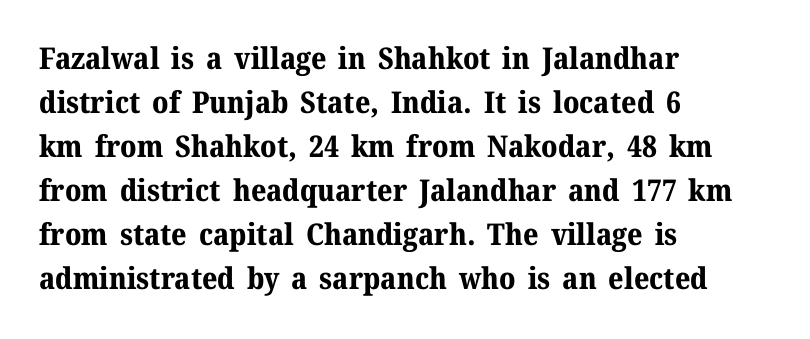
The image shows 30 px bold serif type, upright; set left-aligned, normal line spacing (1.47x), normal letter spacing, not underlined; medium stroke contrast and a medium x-height.
